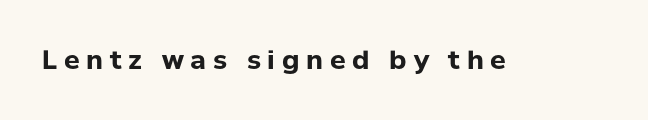
The image shows 26 px bold type, upright; set unusually wide letter spacing (+0.26 em), not underlined.
